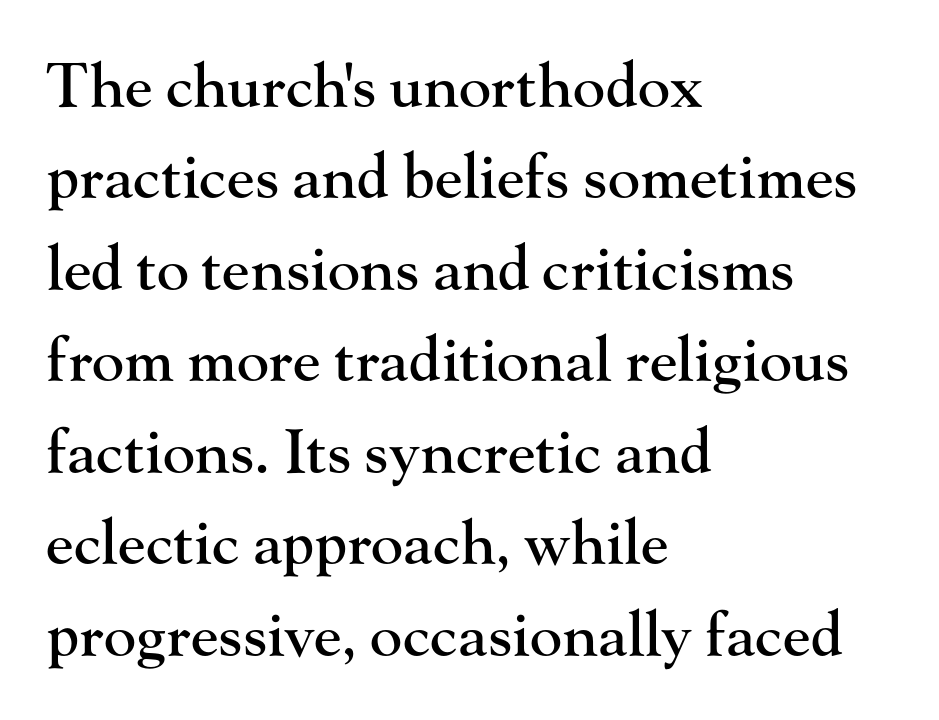
Q: Is the text italic (slanted)? A: No, it is upright.
Q: Is the typeface a serif or a sans-serif typeface? A: Serif.
Q: Is the text underlined? A: No.
Q: How is the paragraph aligned? A: Left-aligned.
Q: Is the spacing between letters normal or unusually wide? A: Normal.
Q: Is the spacing between lines tight, normal or loose? A: Normal.
Q: Width (condensed, normal, or wide)? A: Normal.
Q: Stroke contrast? A: High.
Q: x-height? A: Small.
Q: Monospaced? A: No.
